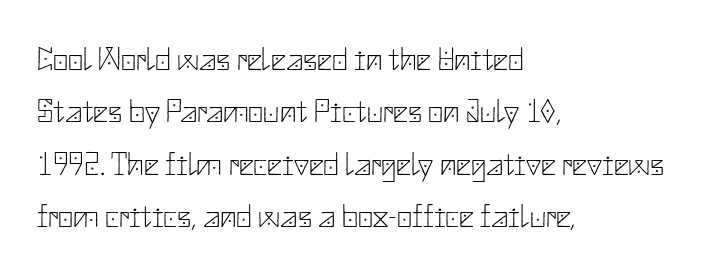
{"serif": "no", "italic": "no", "bold": "no", "weight": "thin", "width": "normal", "stroke_contrast": "low", "x_height": "small", "underline": "no", "align": "left", "line_spacing": "normal", "line_spacing_ratio": 1.59, "letter_spacing": "normal", "letter_spacing_em": 0.0, "glyph_px": 33}
